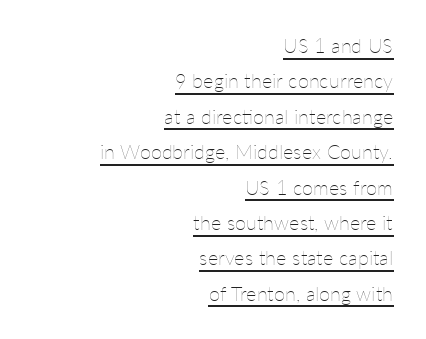
Weight: not bold — regular or lighter. In terms of letterspacing, this is plain default setting. What decoration does the sample have? An underline. When letters stand straight like this, we call the style roman or upright. Which margin do the lines hug? The right one — the left edge is uneven.
